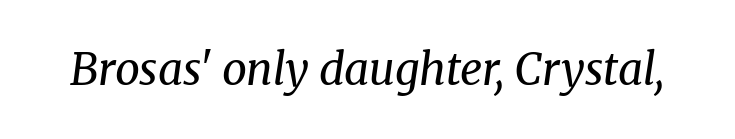
The image shows 44 px regular-weight serif type, italic (leaning right); set normal letter spacing, not underlined; medium stroke contrast and a medium x-height.
